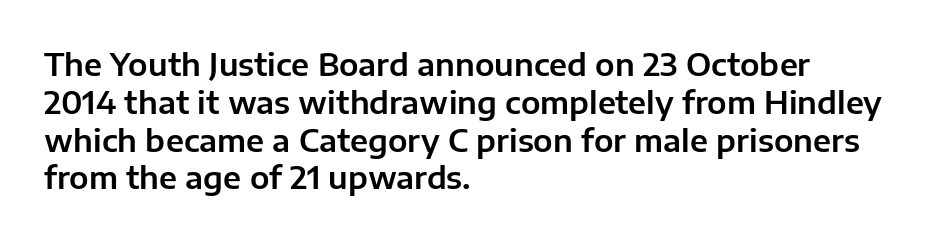
Q: Is the text italic (slanted)? A: No, it is upright.
Q: Is the typeface a serif or a sans-serif typeface? A: Sans-serif.
Q: Is the text underlined? A: No.
Q: How is the paragraph aligned? A: Left-aligned.
Q: Is the spacing between letters normal or unusually wide? A: Normal.
Q: Width (condensed, normal, or wide)? A: Normal.
Q: Stroke contrast? A: Low.
Q: x-height? A: Medium.
Q: Monospaced? A: No.
